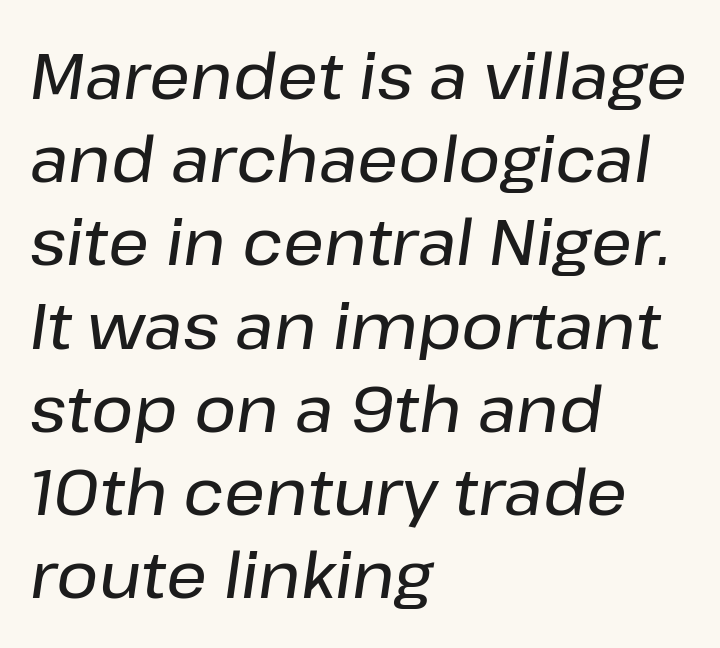
Only glyphs here, with clear space below each row. A student would call this left alignment; a typographer would say flush left, rag right. Would a proofreader flag this as italicized? Yes. Does extra space separate the letters? No, they use regular spacing. Rows of type keep a routine distance in the vertical direction.
